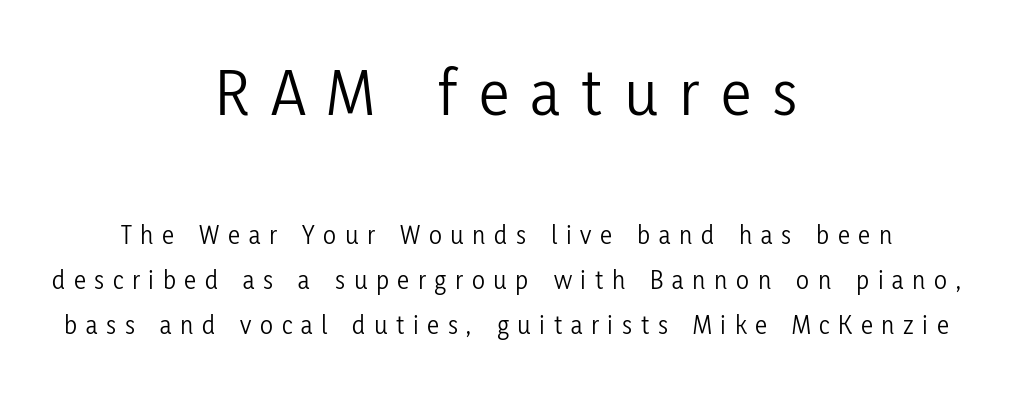
{"serif": "no", "italic": "no", "bold": "no", "weight": "light", "width": "condensed", "stroke_contrast": "low", "x_height": "medium", "monospaced": "no", "underline": "no", "align": "center", "line_spacing": "normal", "line_spacing_ratio": 1.67, "letter_spacing": "wide", "letter_spacing_em": 0.32, "larger_block": "first", "size_ratio": 2.52, "glyph_px": 68}
